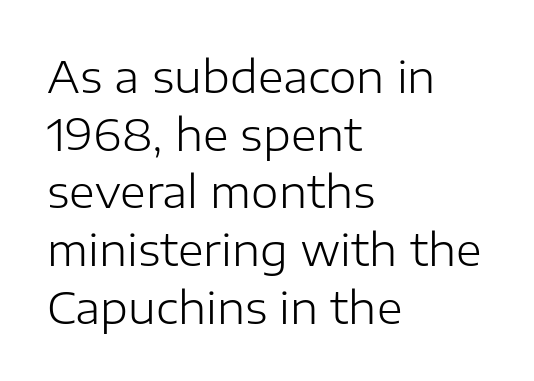
The image shows 44 px light sans-serif type, upright; set left-aligned, normal line spacing (1.31x), normal letter spacing, not underlined; low stroke contrast and a medium x-height.
